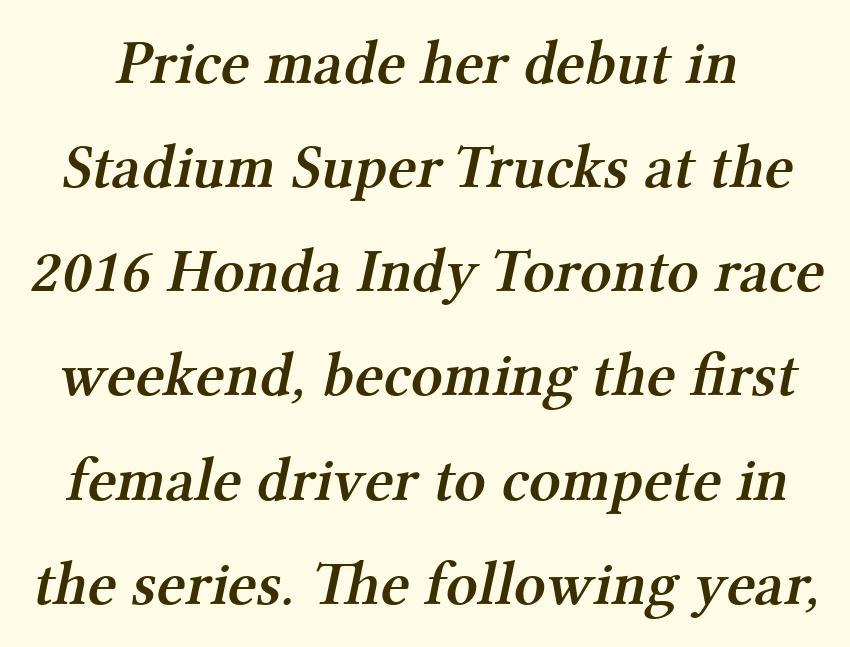
The image shows 62 px semibold serif type; set normal line spacing (1.68x), normal letter spacing, not underlined; medium stroke contrast and a medium x-height.
